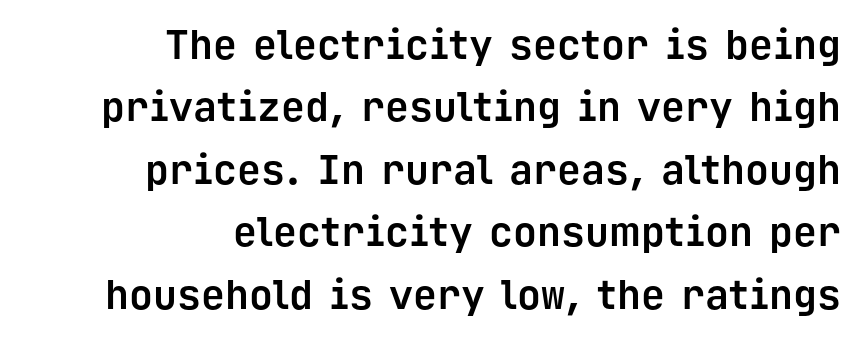
The image shows 40 px bold sans-serif type, upright, monospaced; set right-aligned, normal line spacing (1.56x), normal letter spacing, not underlined; low stroke contrast and a medium x-height.
